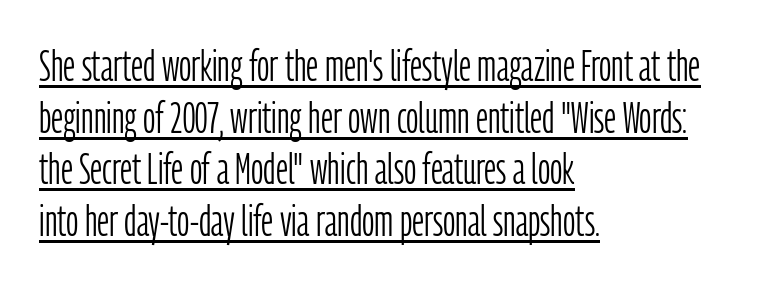
{"serif": "no", "italic": "no", "bold": "no", "weight": "light", "width": "condensed", "stroke_contrast": "low", "x_height": "medium", "monospaced": "no", "underline": "yes", "align": "left", "line_spacing_ratio": 1.2, "letter_spacing": "normal", "letter_spacing_em": 0.0, "glyph_px": 43}
